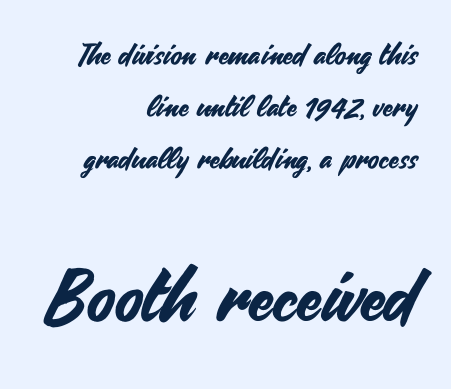
The image shows 72 px sans-serif type; set right-aligned, line spacing 1.79x, normal letter spacing, not underlined; the second (bottom) block is 2.48x larger; medium stroke contrast and a small x-height.
